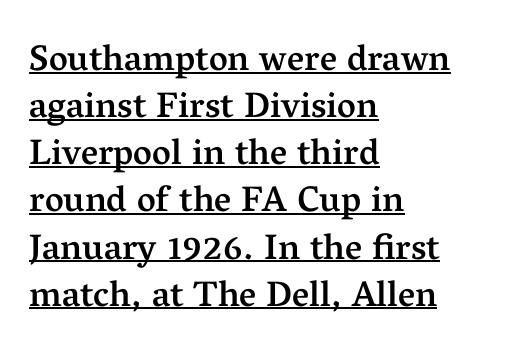
Q: Is the text bold? A: Semi-bold.
Q: Is the text italic (slanted)? A: No, it is upright.
Q: Is the typeface a serif or a sans-serif typeface? A: Serif.
Q: Is the text underlined? A: Yes.
Q: How is the paragraph aligned? A: Left-aligned.
Q: Is the spacing between letters normal or unusually wide? A: Normal.
Q: Is the spacing between lines tight, normal or loose? A: Normal.
Q: Width (condensed, normal, or wide)? A: Normal.
Q: Stroke contrast? A: Medium.
Q: x-height? A: Medium.
Q: Monospaced? A: No.
